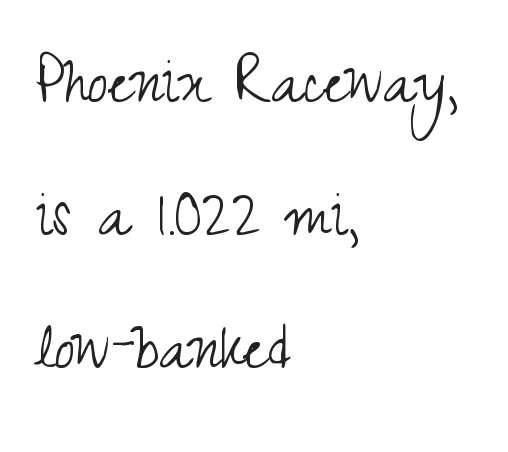
Nothing heavy about these letters — not bold at all. Do the characters align in a grid? No, the font is proportional. Unlike italic type, these characters show no tilt at all. Unmarked baselines from the first word to the last. Unlike a traditional serif, this face leaves its strokes unadorned.
